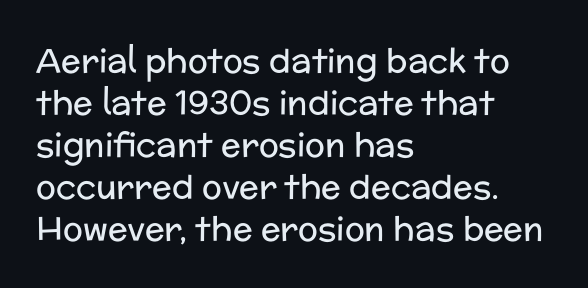
Q: Is the text bold? A: No.
Q: Is the text italic (slanted)? A: No, it is upright.
Q: Is the typeface a serif or a sans-serif typeface? A: Sans-serif.
Q: Is the text underlined? A: No.
Q: How is the paragraph aligned? A: Left-aligned.
Q: Is the spacing between letters normal or unusually wide? A: Normal.
Q: Is the spacing between lines tight, normal or loose? A: Normal.
Q: Width (condensed, normal, or wide)? A: Normal.
Q: Stroke contrast? A: Low.
Q: x-height? A: Medium.
Q: Monospaced? A: No.
